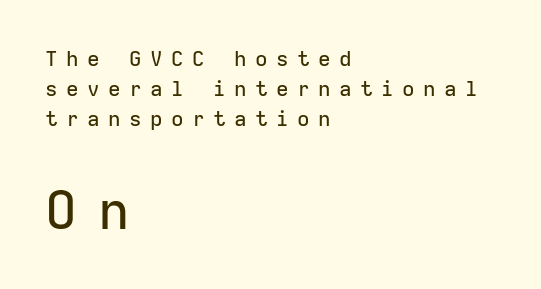
{"serif": "no", "italic": "no", "width": "normal", "stroke_contrast": "low", "x_height": "medium", "monospaced": "yes", "underline": "no", "align": "left", "line_spacing": "normal", "line_spacing_ratio": 1.42, "letter_spacing": "wide", "letter_spacing_em": 0.4, "larger_block": "second", "size_ratio": 2.52, "glyph_px": 53}
